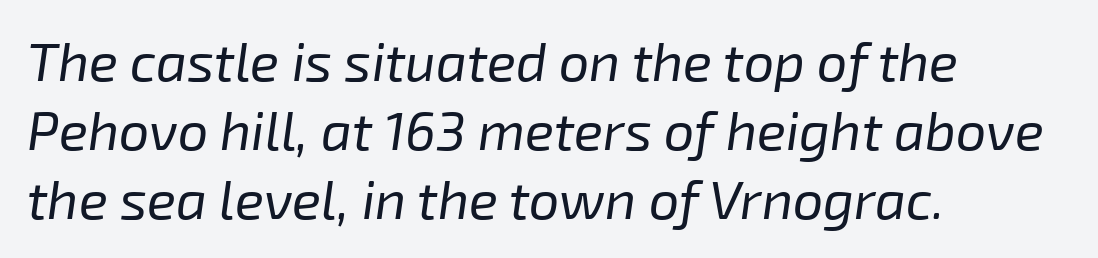
{"italic": "yes", "lean": "right", "slant_degrees": 8, "bold": "no", "weight": "regular", "width": "normal", "stroke_contrast": "low", "x_height": "medium", "monospaced": "no", "underline": "no", "align": "left", "line_spacing": "normal", "line_spacing_ratio": 1.28, "letter_spacing": "normal", "letter_spacing_em": 0.0, "glyph_px": 54}
